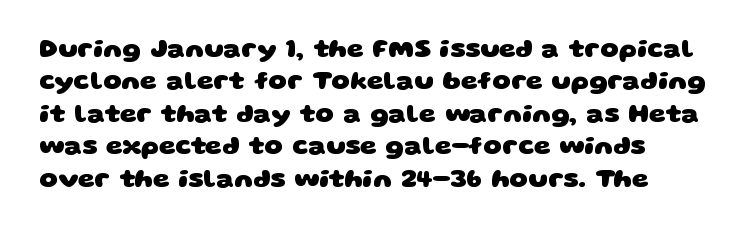
{"bold": "yes", "underline": "no", "line_spacing": "normal", "line_spacing_ratio": 1.25, "letter_spacing": "normal", "letter_spacing_em": 0.0, "glyph_px": 26}
